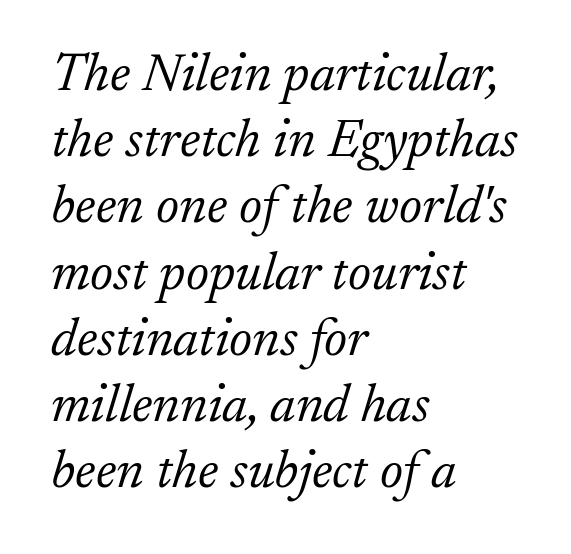
The image shows 53 px light serif type, italic (leaning right); set left-aligned, normal line spacing (1.25x), normal letter spacing, not underlined; low stroke contrast and a small x-height.
